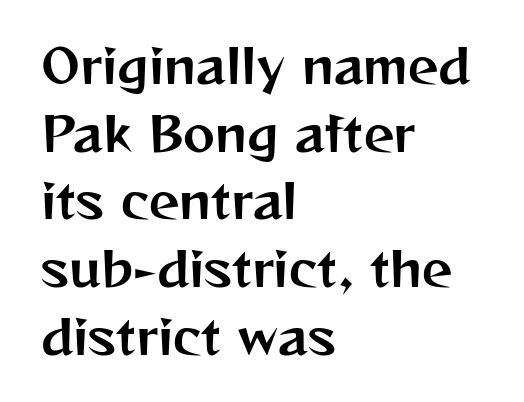
The rendering uses a moderate line-height, typical for paragraphs. Think of a printed novel: that variable character pitch is what you see here. Compared with typical body copy, the letter spacing here is the same. The type sits square on the baseline with zero lean. The ragged edge is on the right, which tells us the setting is flush left. Underlining? Definitely not there.
